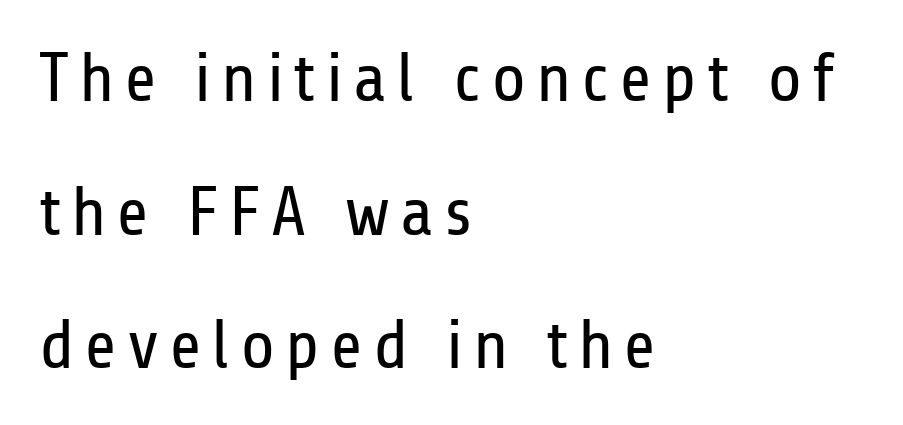
The image shows 70 px regular-weight, condensed sans-serif type, upright; set left-aligned, loose line spacing (1.91x), not underlined; low stroke contrast and a medium x-height.
